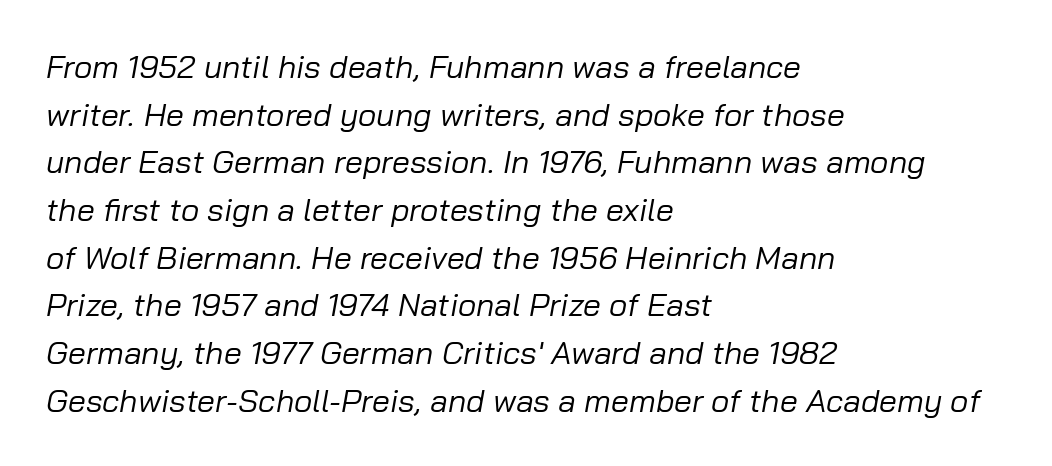
The image shows 32 px regular-weight type, italic (leaning right); set left-aligned, normal line spacing (1.49x), normal letter spacing, not underlined; low stroke contrast and a medium x-height.
